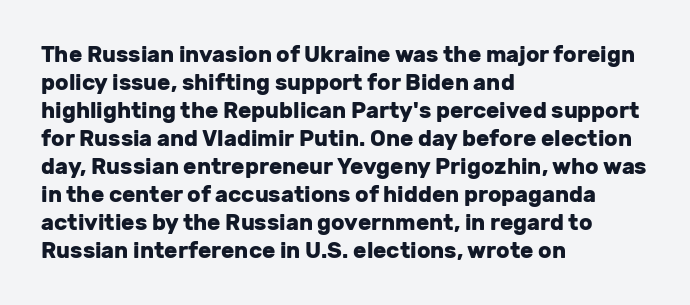
Q: Is the text bold? A: Yes.
Q: Is the text italic (slanted)? A: No, it is upright.
Q: Is the text underlined? A: No.
Q: How is the paragraph aligned? A: Left-aligned.
Q: Is the spacing between letters normal or unusually wide? A: Normal.
Q: Is the spacing between lines tight, normal or loose? A: Normal.
